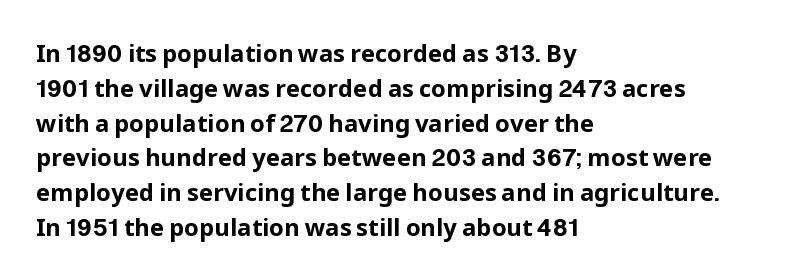
Q: Is the text bold? A: Yes.
Q: Is the text italic (slanted)? A: No, it is upright.
Q: Is the text underlined? A: No.
Q: How is the paragraph aligned? A: Left-aligned.
Q: Is the spacing between letters normal or unusually wide? A: Normal.
Q: Is the spacing between lines tight, normal or loose? A: Normal.
